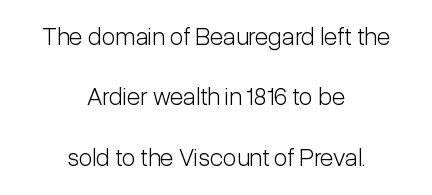
You could call the tracking neutral — neither tight nor loose. Does the leading feel generous? Absolutely, it's lavish. Only glyphs here, with clear space below each row. This is roman type, the default non-slanted kind. Nothing heavy about these letters — not bold at all. The lines are quadded center.
